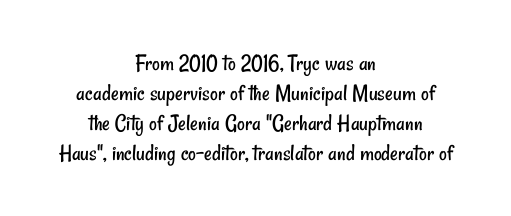
Q: Is the text bold? A: No.
Q: Is the text underlined? A: No.
Q: How is the paragraph aligned? A: Centered.
Q: Is the spacing between letters normal or unusually wide? A: Normal.
Q: Is the spacing between lines tight, normal or loose? A: Normal.
